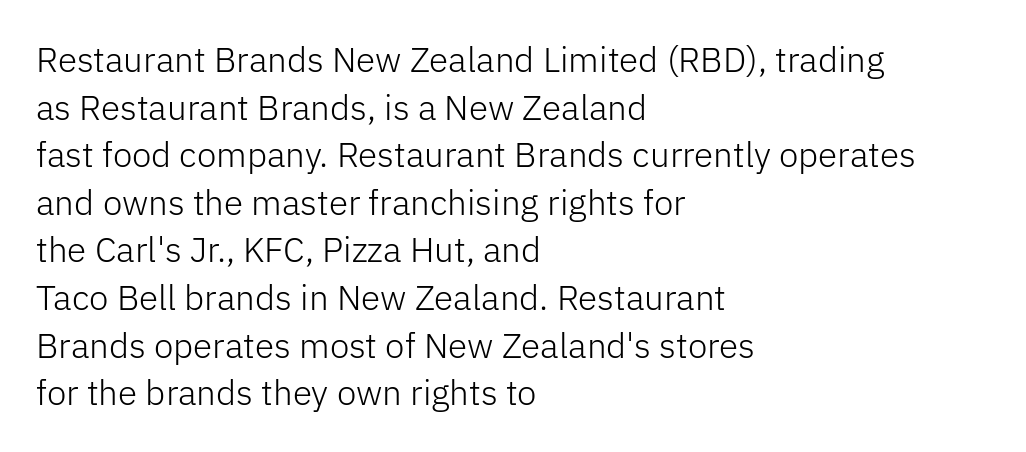
The lines in this sample share a left origin and differ only in where they stop. The area under the type is left untouched. Nope, not italic — everything's standing straight. The cut favours lightness, reaching ordinary text weight at its darkest.
